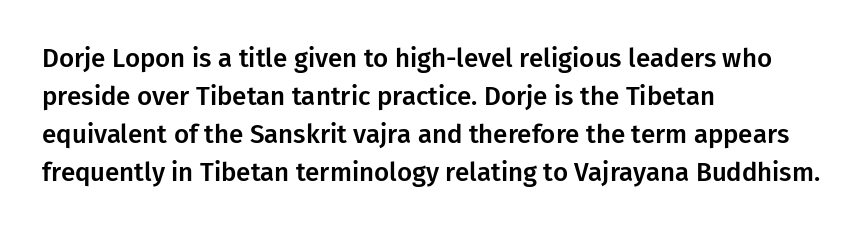
The image shows 26 px text type, upright; set left-aligned, normal line spacing (1.46x), normal letter spacing, not underlined.
